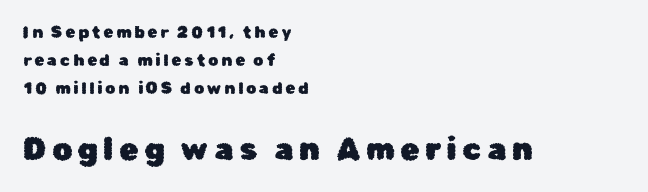
Q: Is the text italic (slanted)? A: No, it is upright.
Q: Is the typeface a serif or a sans-serif typeface? A: Sans-serif.
Q: Is the text underlined? A: No.
Q: How is the paragraph aligned? A: Left-aligned.
Q: Which block of text is set in a larger size, the first (top) or the second (bottom)? A: The second (bottom) one.
Q: Width (condensed, normal, or wide)? A: Normal.
Q: Stroke contrast? A: Low.
Q: x-height? A: Medium.
Q: Monospaced? A: No.
